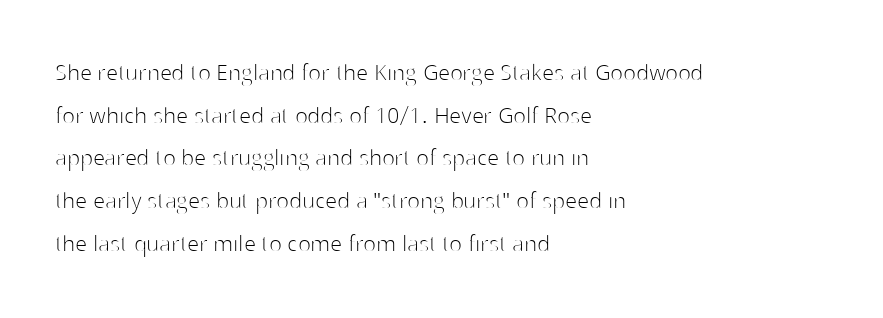
The ragged edge is on the right, which tells us the setting is flush left. Vertical strokes here are truly vertical. Heaviness? Minimal to ordinary, like unemphasized prose. Lines of text with bare space underneath.
